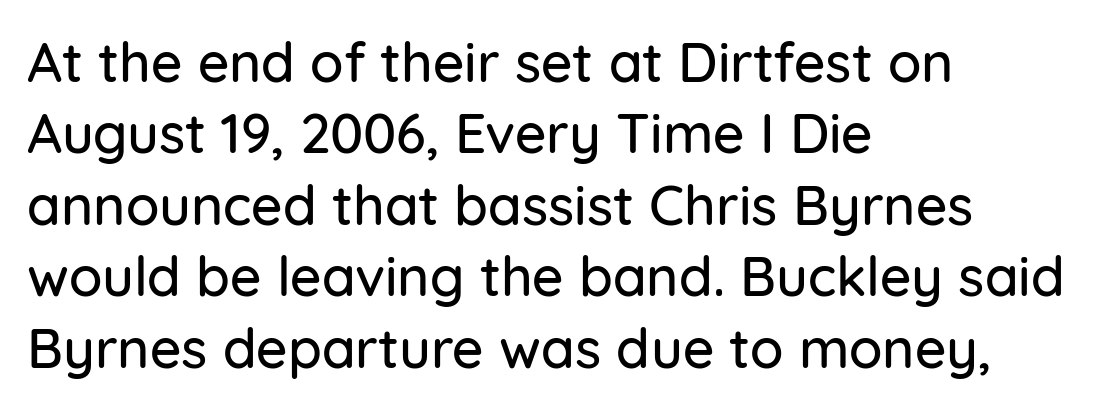
Type without underlining. Evenly set lines give the paragraph a standard silhouette. Think of a printed novel: that variable character pitch is what you see here. This is the regular roman posture of the typeface. The lines are quadded left. The typeface chosen for these lines omits serifs.
